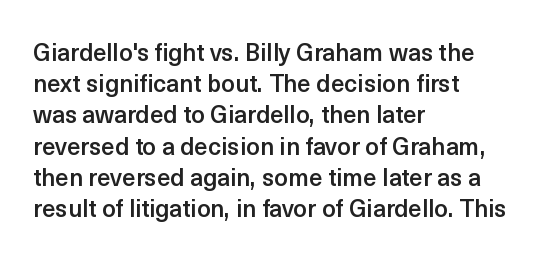
{"italic": "no", "bold": "semi", "underline": "no", "align": "left", "line_spacing": "normal", "line_spacing_ratio": 1.3, "letter_spacing": "normal", "letter_spacing_em": 0.0, "glyph_px": 24}
